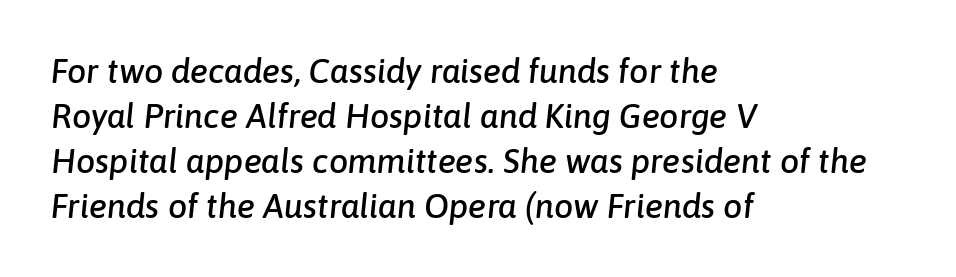
Q: Is the text italic (slanted)? A: Yes, it leans right by about 6 degrees.
Q: Is the text underlined? A: No.
Q: How is the paragraph aligned? A: Left-aligned.
Q: Is the spacing between letters normal or unusually wide? A: Normal.
Q: Is the spacing between lines tight, normal or loose? A: Normal.
Q: Width (condensed, normal, or wide)? A: Normal.
Q: Stroke contrast? A: Low.
Q: x-height? A: Medium.
Q: Monospaced? A: No.
